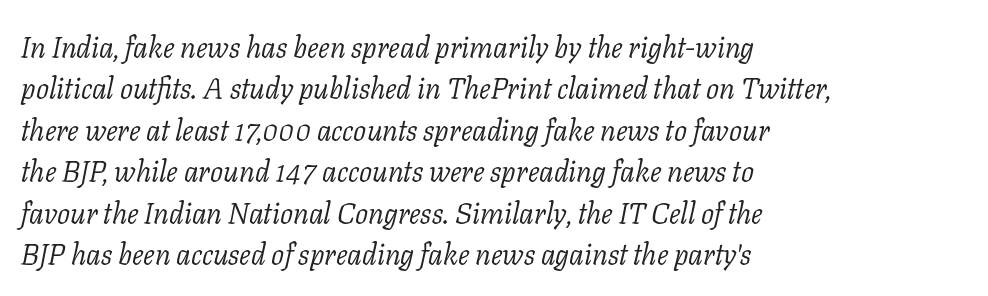
Q: Is the text bold? A: No.
Q: Is the text italic (slanted)? A: Yes, it leans right by about 11 degrees.
Q: Is the typeface a serif or a sans-serif typeface? A: Serif.
Q: Is the text underlined? A: No.
Q: How is the paragraph aligned? A: Left-aligned.
Q: Is the spacing between letters normal or unusually wide? A: Normal.
Q: Is the spacing between lines tight, normal or loose? A: Normal.
Q: Width (condensed, normal, or wide)? A: Normal.
Q: Stroke contrast? A: Low.
Q: x-height? A: Medium.
Q: Monospaced? A: No.
